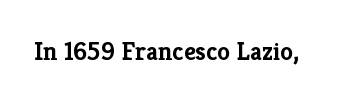
Only glyphs here, with clear space below each row. Rendered with straight, roman letterforms. The glyphs have the mass of a bold cut. Observe the ordinary spacing: letters are neighbours, not strangers.
